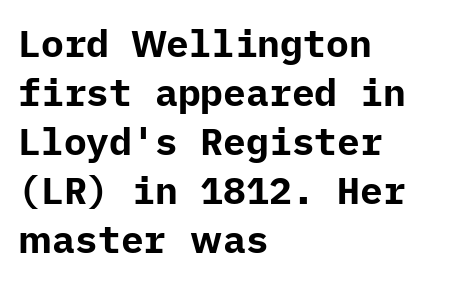
{"serif": "no", "italic": "no", "bold": "yes", "weight": "bold", "width": "normal", "stroke_contrast": "low", "x_height": "medium", "underline": "no", "align": "left", "line_spacing": "normal", "line_spacing_ratio": 1.29, "letter_spacing": "normal", "letter_spacing_em": 0.0, "glyph_px": 38}
